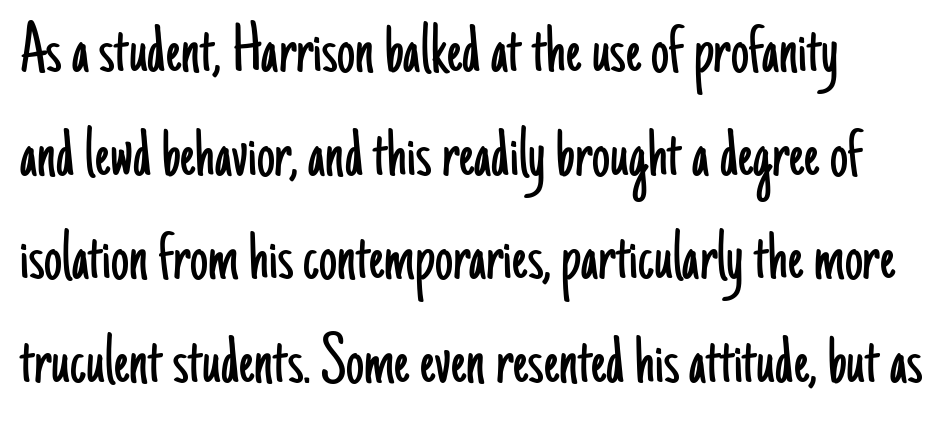
The image shows 72 px light, condensed sans-serif type, upright; set normal line spacing (1.44x), normal letter spacing, not underlined; low stroke contrast and a small x-height.
